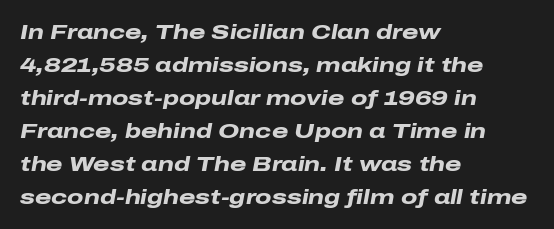
Q: Is the text bold? A: Yes.
Q: Is the text italic (slanted)? A: Yes, it leans right by about 10 degrees.
Q: Is the text underlined? A: No.
Q: How is the paragraph aligned? A: Left-aligned.
Q: Is the spacing between letters normal or unusually wide? A: Normal.
Q: Is the spacing between lines tight, normal or loose? A: Normal.
